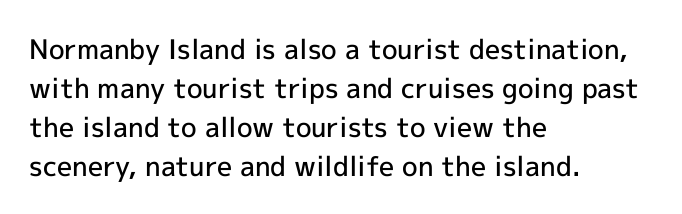
Spacing between characters is what you'd get straight out of the box. The space directly below the letters is spotless. The lines are quadded left. This sample uses an upright cut, with every glyph sitting square on the baseline. Look at the stroke-to-counter ratio: somewhat heavy, a semibold.
